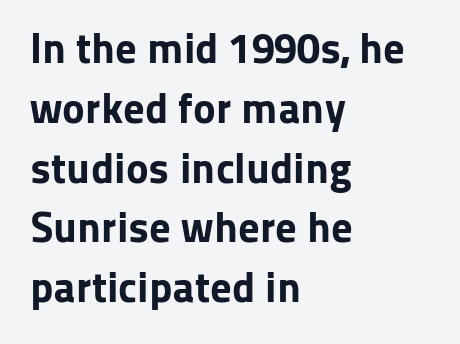
The face used here is proportionally spaced, like ordinary book or web type. Typographically, this falls in the sans-serif category. Layout note: lines flush left. Italic: no, the glyphs are upright roman.
